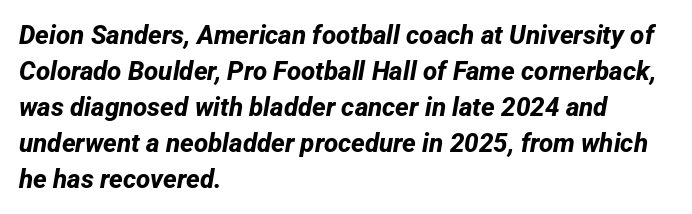
The image shows 26 px bold type; set left-aligned, normal line spacing (1.38x), normal letter spacing, not underlined.
